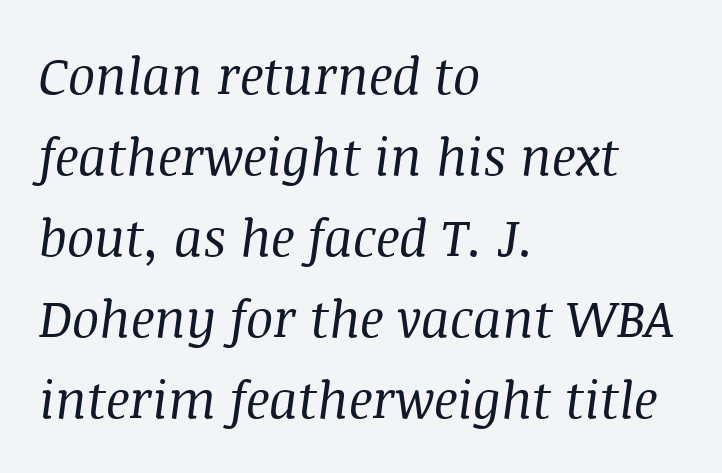
The image shows 51 px regular-weight serif type, italic (leaning right); set left-aligned, normal line spacing (1.59x), normal letter spacing, not underlined; medium stroke contrast and a large x-height.
